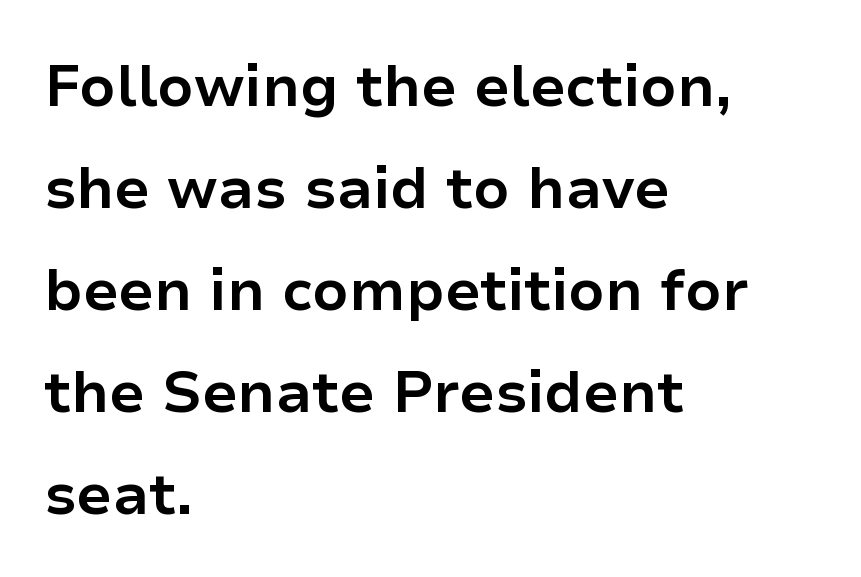
Q: Is the text bold? A: Yes.
Q: Is the text italic (slanted)? A: No, it is upright.
Q: Is the typeface a serif or a sans-serif typeface? A: Sans-serif.
Q: Is the text underlined? A: No.
Q: How is the paragraph aligned? A: Left-aligned.
Q: Is the spacing between letters normal or unusually wide? A: Normal.
Q: Width (condensed, normal, or wide)? A: Normal.
Q: Stroke contrast? A: Low.
Q: x-height? A: Medium.
Q: Monospaced? A: No.
